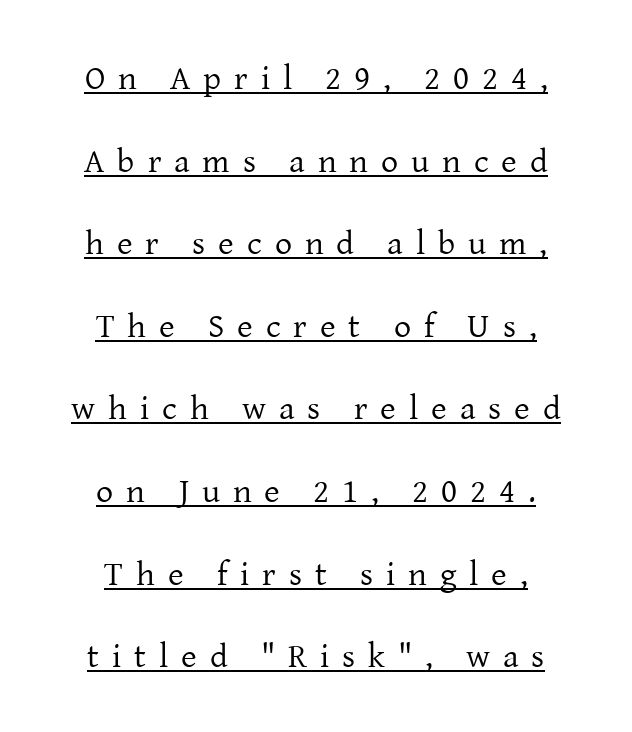
The image shows 34 px regular-weight serif type, upright; set centered, loose line spacing (2.43x), unusually wide letter spacing (+0.38 em), underlined; low stroke contrast and a medium x-height.
